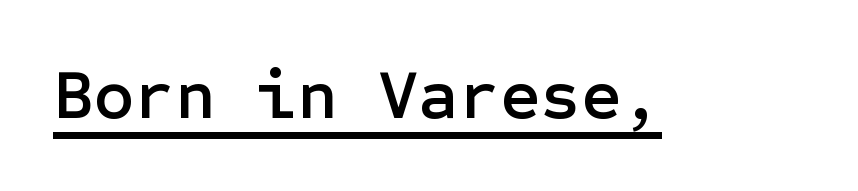
Q: Is the text italic (slanted)? A: No, it is upright.
Q: Is the typeface a serif or a sans-serif typeface? A: Sans-serif.
Q: Is the text underlined? A: Yes.
Q: Is the spacing between letters normal or unusually wide? A: Normal.
Q: Width (condensed, normal, or wide)? A: Normal.
Q: Stroke contrast? A: Low.
Q: x-height? A: Medium.
